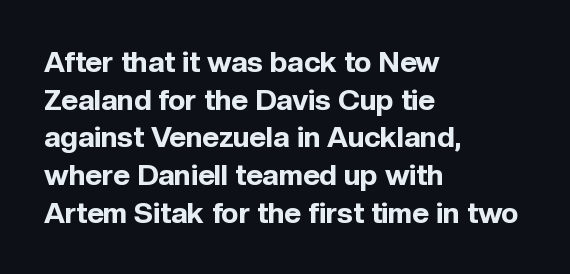
The glyphs have the mass of a bold cut. Spacing verdict: proportional, widths tailored to each character. Regarding serifs, this sample does without them. Layout note: lines flush left.
